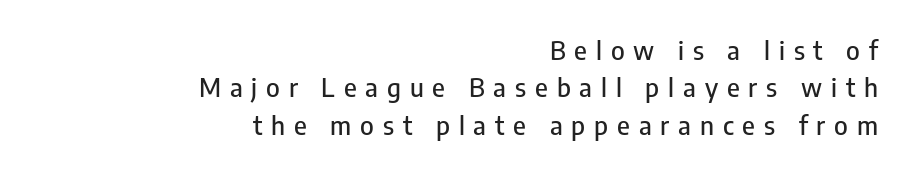
A student would call this right alignment; a typographer would say flush right, rag left. The line texture is sparse and dotted thanks to wide tracking. This is the regular roman posture of the typeface. Descender tails drop into unmarked territory. Evenly set lines give the paragraph a standard silhouette.
